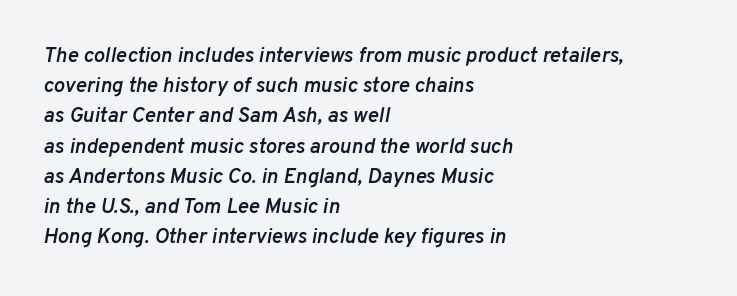
Q: Is the text bold? A: Semi-bold.
Q: Is the text italic (slanted)? A: Yes, it leans right by about 10 degrees.
Q: Is the text underlined? A: No.
Q: How is the paragraph aligned? A: Left-aligned.
Q: Is the spacing between letters normal or unusually wide? A: Normal.
Q: Is the spacing between lines tight, normal or loose? A: Normal.
